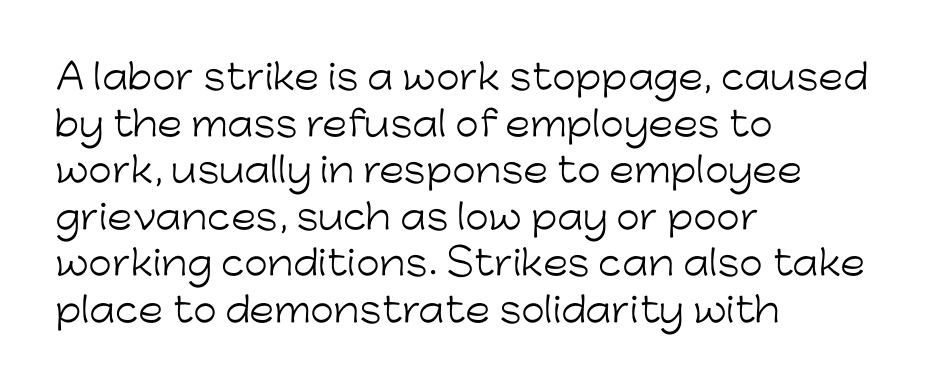
This is not heavy type; no bold has been used. Where is the straight margin? On the left. You can tell it's not italic because the verticals are truly vertical. Typographically, this falls in the sans-serif category.
